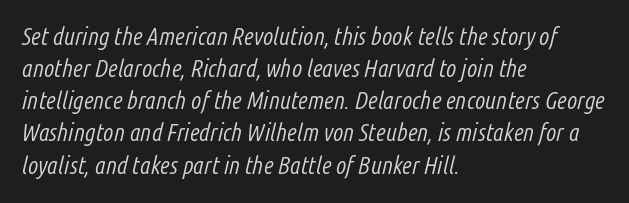
{"italic": "yes", "lean": "right", "slant_degrees": 14, "bold": "no", "underline": "no", "align": "left", "line_spacing": "normal", "line_spacing_ratio": 1.34, "letter_spacing": "normal", "letter_spacing_em": 0.0, "glyph_px": 24}
